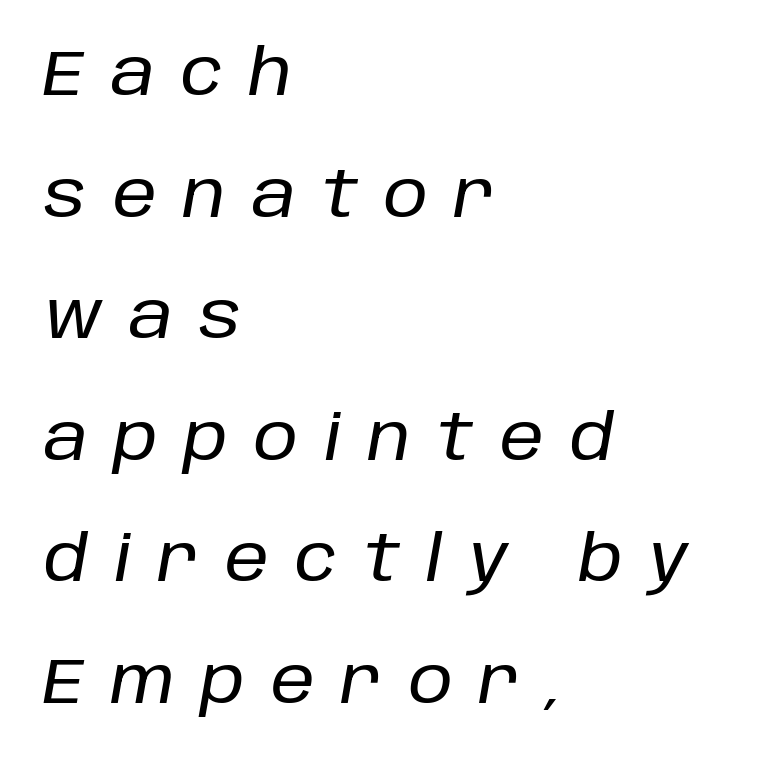
Compared with a centered layout, this one pins lines to the left instead. Do the characters align in a grid? No, the font is proportional. The string is rendered with underlining switched off. The axis of the letterforms is tilted away from vertical.
